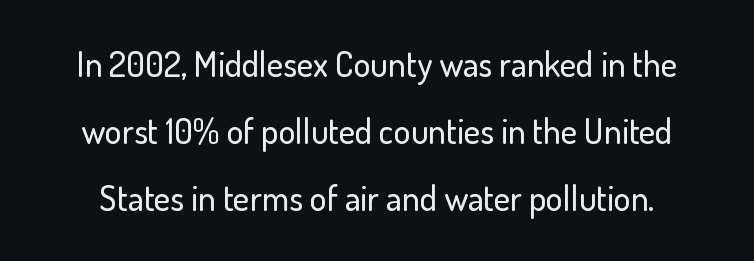
Is the letter spacing exaggerated? No — it looks like the ordinary default. A typesetter would call this proportional, since set widths differ per character. Has an underline been added? It has not. Does the leading feel generous? Absolutely, it's lavish.
